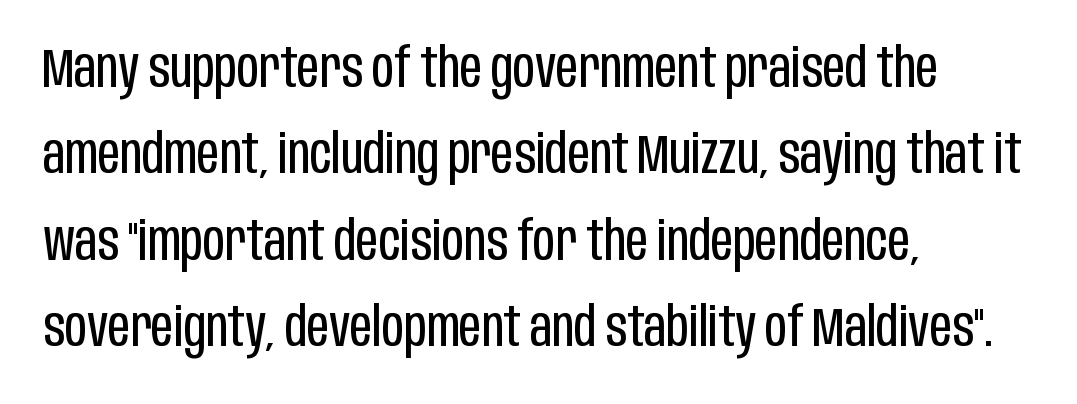
The foot of each line stays bare and open. Each word holds together tightly as a unit, with standard inter-letter gaps. Look at the bottom of the vertical strokes: they stop flat, with no serifs. Varying glyph widths throughout — classic text-font behaviour. Heaviness? Minimal to ordinary, like unemphasized prose.
